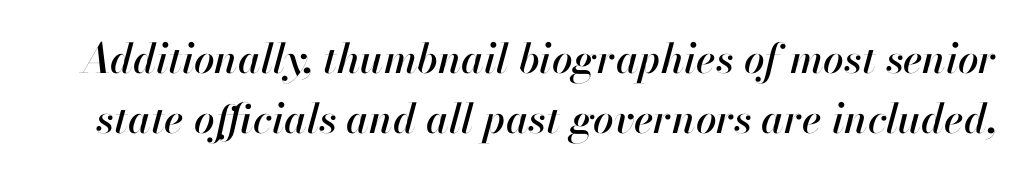
Characters are canted at an angle relative to the baseline's perpendicular. The strip under each line holds only bare page. You could call the tracking neutral — neither tight nor loose. Regarding leading, the lines here are spaced in the standard way. The face used here is proportionally spaced, like ordinary book or web type.
